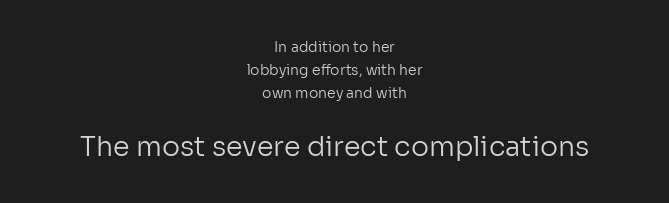
{"italic": "no", "bold": "no", "underline": "no", "align": "center", "line_spacing": "normal", "line_spacing_ratio": 1.66, "letter_spacing": "normal", "letter_spacing_em": 0.0, "larger_block": "second", "size_ratio": 1.93, "glyph_px": 27}
